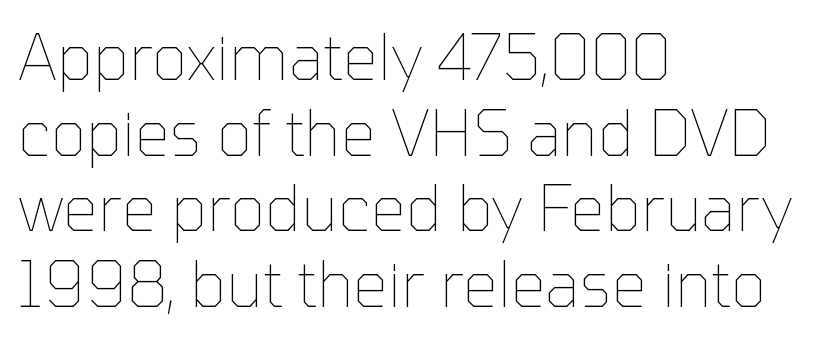
The image shows 62 px thin type, upright; set left-aligned, line spacing 1.22x, normal letter spacing, not underlined; low stroke contrast and a medium x-height.
